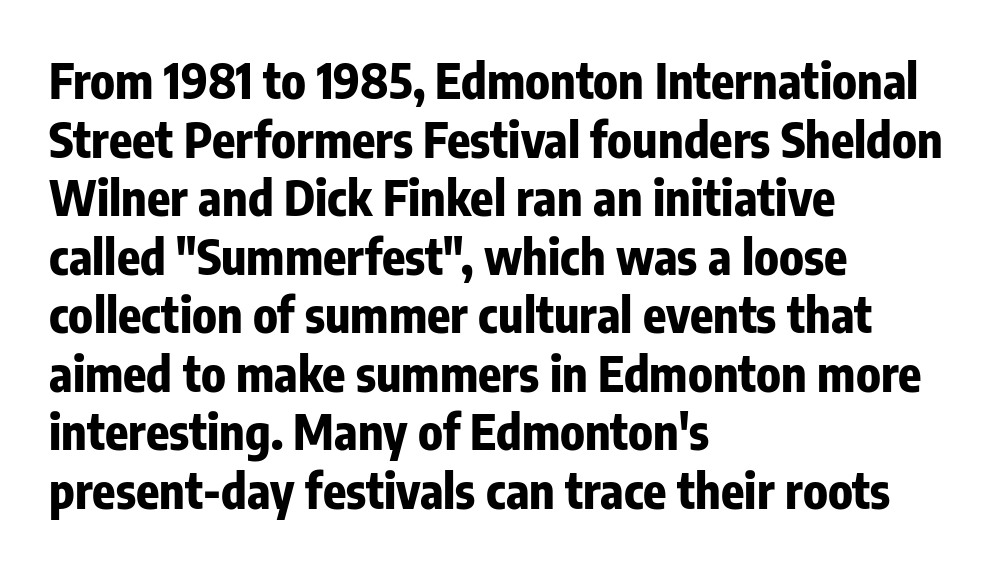
The image shows 48 px bold, condensed sans-serif type, upright; set left-aligned, line spacing 1.22x, normal letter spacing, not underlined; low stroke contrast and a medium x-height.
